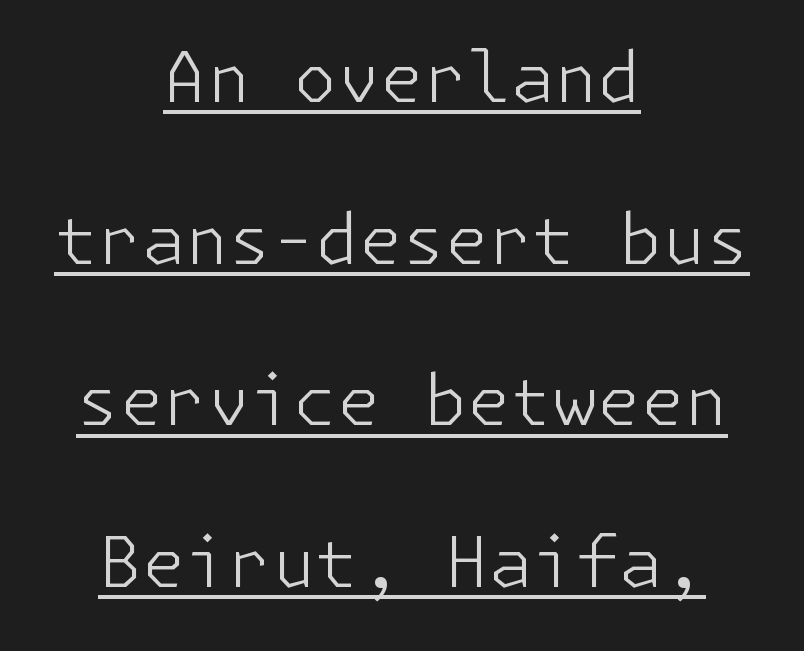
Q: Is the text bold? A: No.
Q: Is the text italic (slanted)? A: No, it is upright.
Q: Is the typeface a serif or a sans-serif typeface? A: Sans-serif.
Q: Is the text underlined? A: Yes.
Q: How is the paragraph aligned? A: Centered.
Q: Is the spacing between letters normal or unusually wide? A: Normal.
Q: Is the spacing between lines tight, normal or loose? A: Loose.
Q: Width (condensed, normal, or wide)? A: Normal.
Q: Stroke contrast? A: Low.
Q: x-height? A: Medium.
